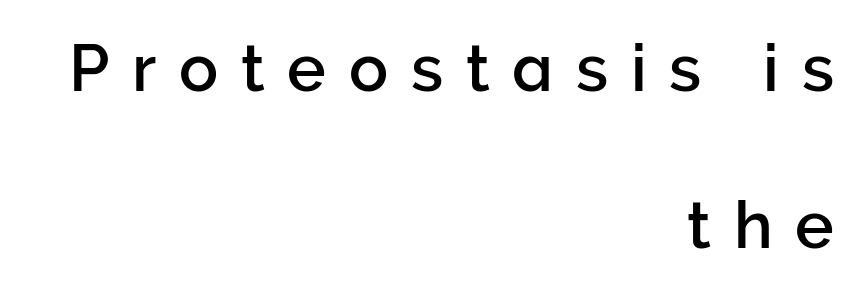
Q: Is the text italic (slanted)? A: No, it is upright.
Q: Is the typeface a serif or a sans-serif typeface? A: Sans-serif.
Q: Is the text underlined? A: No.
Q: How is the paragraph aligned? A: Right-aligned.
Q: Is the spacing between letters normal or unusually wide? A: Unusually wide.
Q: Is the spacing between lines tight, normal or loose? A: Loose.
Q: Width (condensed, normal, or wide)? A: Normal.
Q: Stroke contrast? A: Low.
Q: x-height? A: Medium.
Q: Monospaced? A: No.
